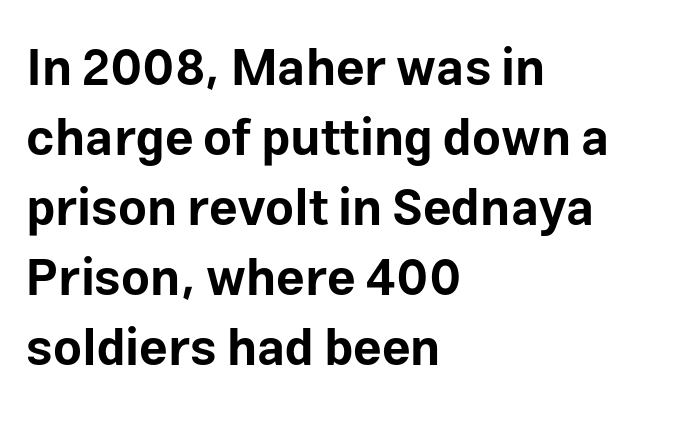
The passage shown is typed in a proportional face where columns would drift. The rendering uses a moderate line-height, typical for paragraphs. Stroke thickness is high; the sample reads as a true bold. Upright lettering throughout. The letters carry no serifs — their stems end cleanly without finishing strokes. Teacher's note: observe the even left margin — that is flush-left alignment.
